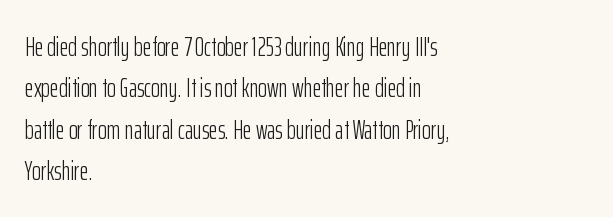
The image shows 27 px text type, upright; set left-aligned, normal line spacing (1.53x), normal letter spacing, not underlined.
